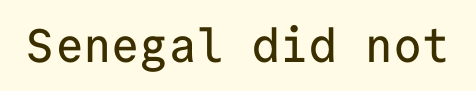
The image shows 47 px sans-serif type, upright, monospaced; set normal letter spacing, not underlined; low stroke contrast and a medium x-height.
